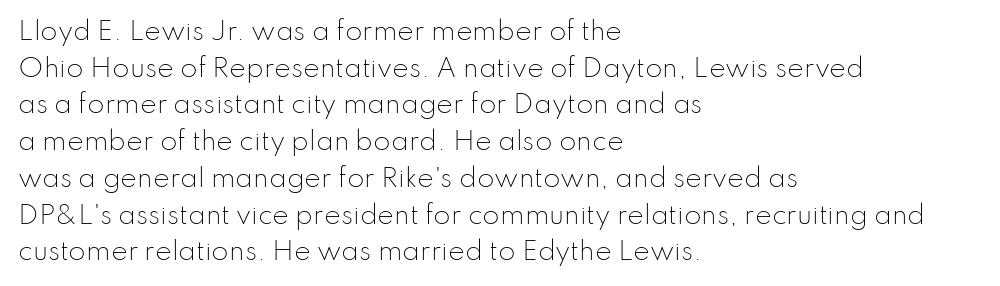
The image shows 25 px text type, upright; set left-aligned, normal line spacing (1.47x), normal letter spacing, not underlined.
